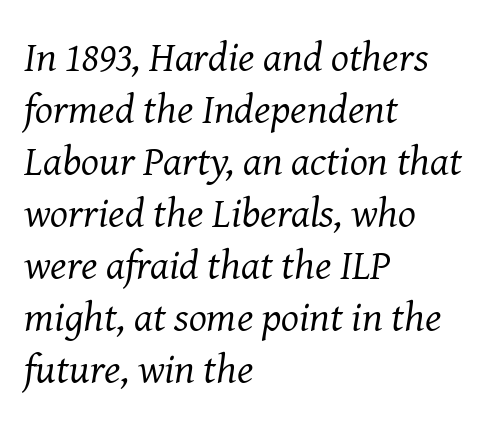
The image shows 42 px regular-weight serif type, italic (leaning right); set left-aligned, line spacing 1.24x, normal letter spacing, not underlined; medium stroke contrast and a medium x-height.
